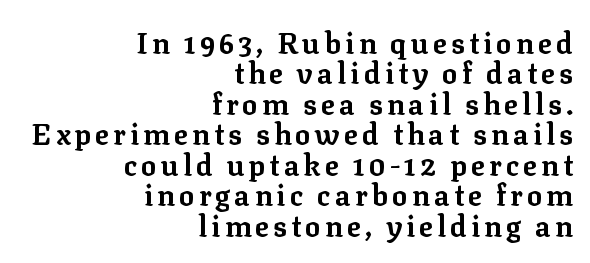
{"serif": "yes", "italic": "no", "bold": "yes", "weight": "bold", "width": "normal", "stroke_contrast": "low", "x_height": "medium", "monospaced": "no", "underline": "no", "align": "right", "line_spacing": "tight", "line_spacing_ratio": 1.05, "glyph_px": 29}
